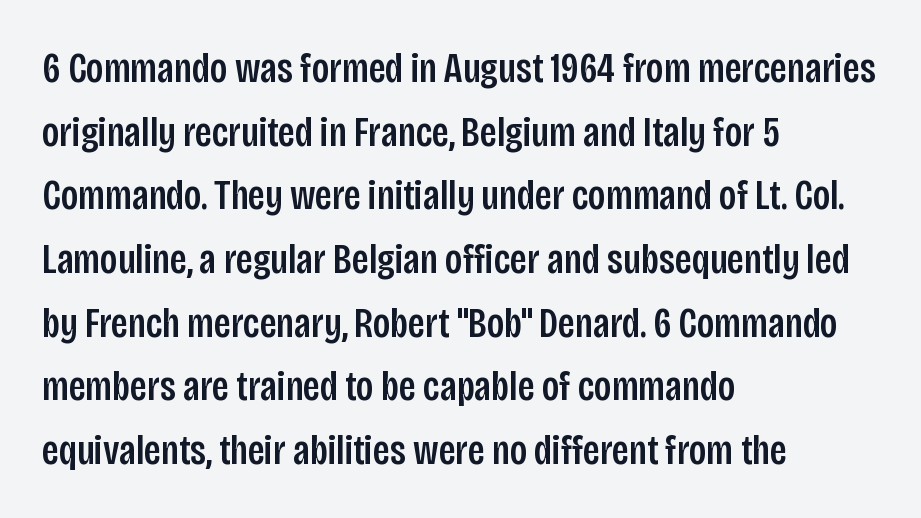
Does extra space separate the letters? No, they use regular spacing. Interline gaps are of average width in this sample. The face used here is a sans, in the tradition of grotesques and geometrics. Anything drawn beneath the words? Only blank space. Ordinary non-slanted type is in use.
